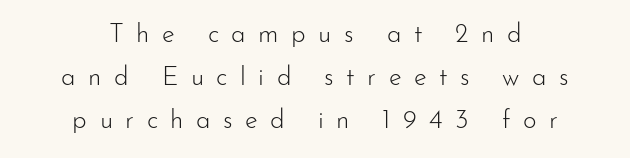
The image shows 26 px text type, upright; set centered, normal line spacing (1.66x), unusually wide letter spacing (+0.48 em), not underlined.
